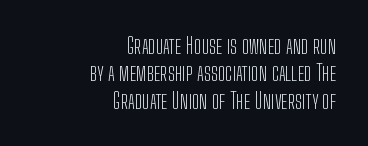
{"italic": "no", "bold": "no", "underline": "no", "align": "right", "line_spacing": "normal", "line_spacing_ratio": 1.25, "letter_spacing": "normal", "letter_spacing_em": 0.0, "glyph_px": 22}
